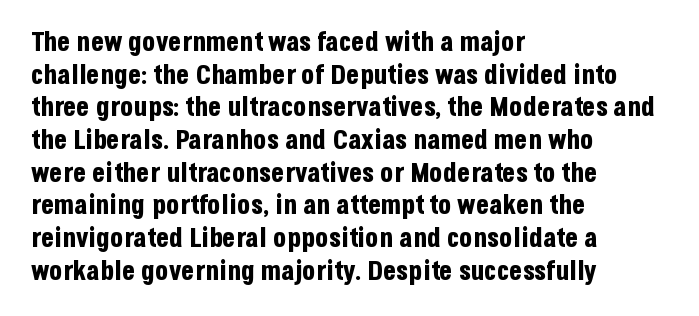
The image shows 27 px bold type, upright; set left-aligned, line spacing 1.21x, normal letter spacing, not underlined.
